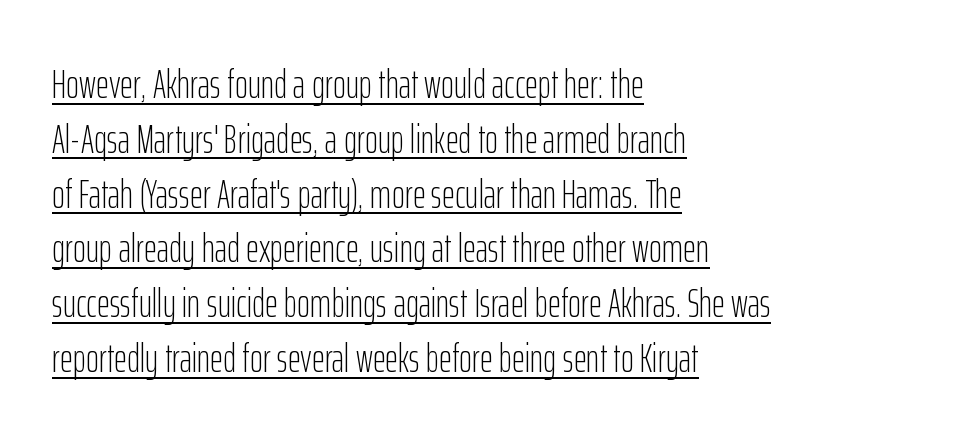
The image shows 40 px light, condensed sans-serif type, upright; set left-aligned, normal line spacing (1.37x), normal letter spacing, underlined; low stroke contrast and a medium x-height.
